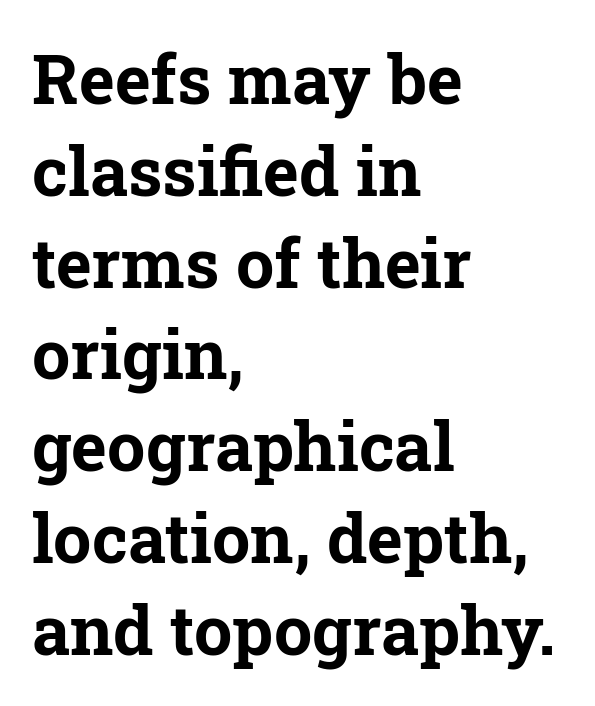
Q: Is the text bold? A: Yes.
Q: Is the text italic (slanted)? A: No, it is upright.
Q: Is the typeface a serif or a sans-serif typeface? A: Serif.
Q: Is the text underlined? A: No.
Q: How is the paragraph aligned? A: Left-aligned.
Q: Is the spacing between letters normal or unusually wide? A: Normal.
Q: Is the spacing between lines tight, normal or loose? A: Normal.
Q: Width (condensed, normal, or wide)? A: Normal.
Q: Stroke contrast? A: Low.
Q: x-height? A: Medium.
Q: Monospaced? A: No.
